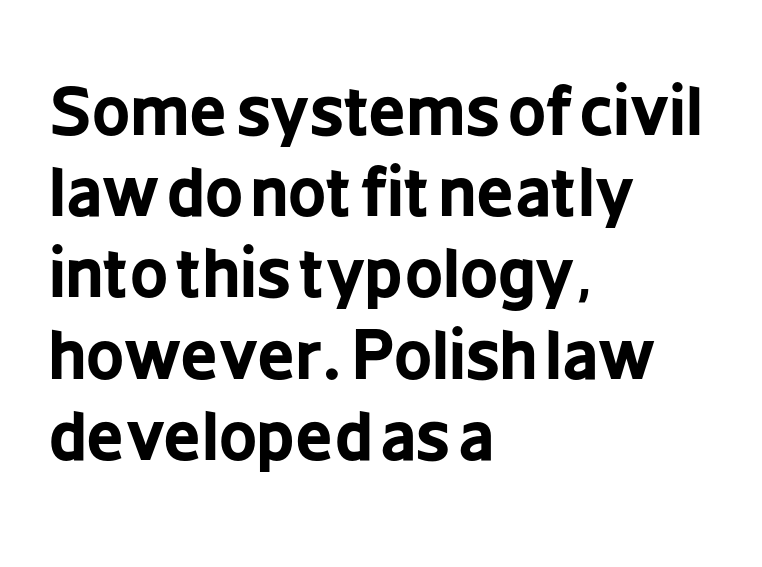
The image shows 66 px bold, condensed sans-serif type, upright; set left-aligned, line spacing 1.23x, normal letter spacing, not underlined; low stroke contrast and a medium x-height.
